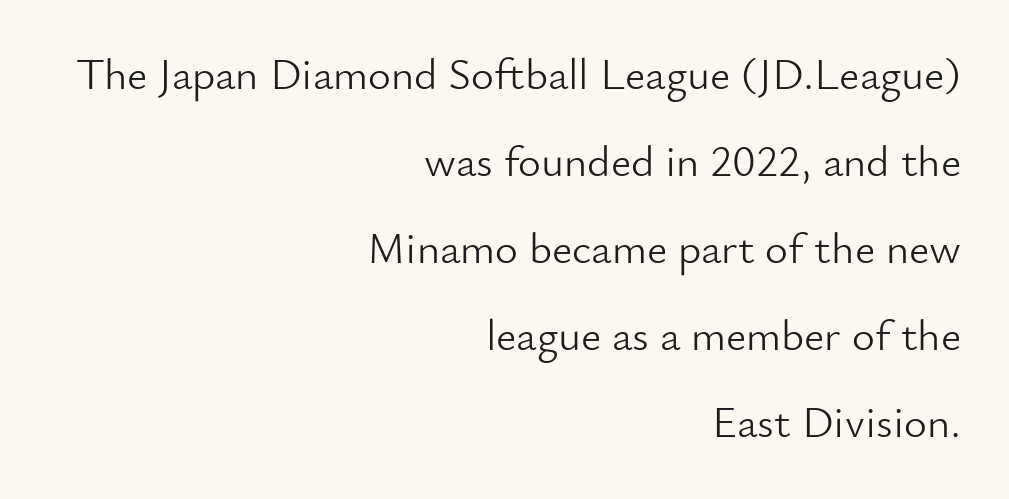
What stands out about the letter spacing? Nothing — it is the standard amount. The designer went with a sans here, leaving each stem footless. One-word summary of the alignment: right. A light-to-regular cut is what we see here. This rendering features lettering with no underline.
